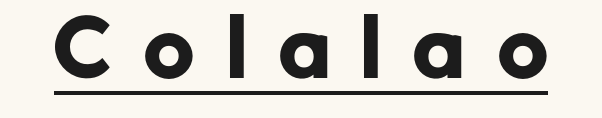
Q: Is the text italic (slanted)? A: No, it is upright.
Q: Is the typeface a serif or a sans-serif typeface? A: Sans-serif.
Q: Is the text underlined? A: Yes.
Q: Is the spacing between letters normal or unusually wide? A: Unusually wide.
Q: Width (condensed, normal, or wide)? A: Normal.
Q: Stroke contrast? A: Low.
Q: x-height? A: Medium.
Q: Monospaced? A: No.
